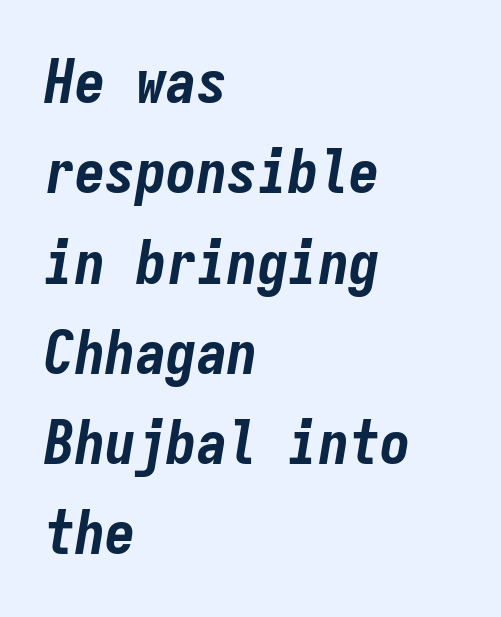
The ragged edge is on the right, which tells us the setting is flush left. Monospaced: the letters line up in strict vertical columns. Each new line begins a customary step beneath the previous one. Each glyph is drawn with heavy, bold strokes. Clear beneath every line of the passage.
